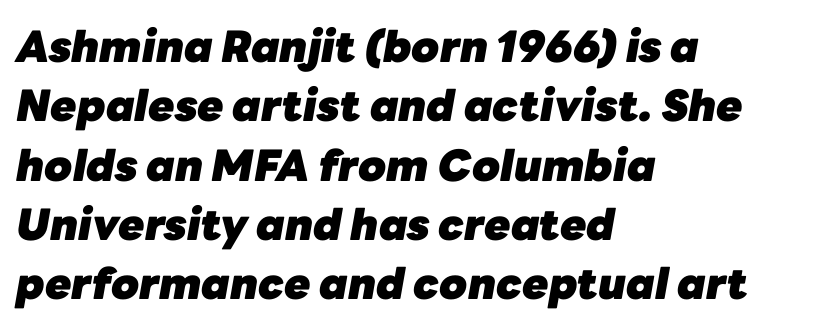
Q: Is the text bold? A: Yes.
Q: Is the text italic (slanted)? A: Yes, it leans right by about 10 degrees.
Q: Is the text underlined? A: No.
Q: How is the paragraph aligned? A: Left-aligned.
Q: Is the spacing between letters normal or unusually wide? A: Normal.
Q: Is the spacing between lines tight, normal or loose? A: Normal.
Q: Width (condensed, normal, or wide)? A: Normal.
Q: Stroke contrast? A: Low.
Q: x-height? A: Medium.
Q: Monospaced? A: No.
